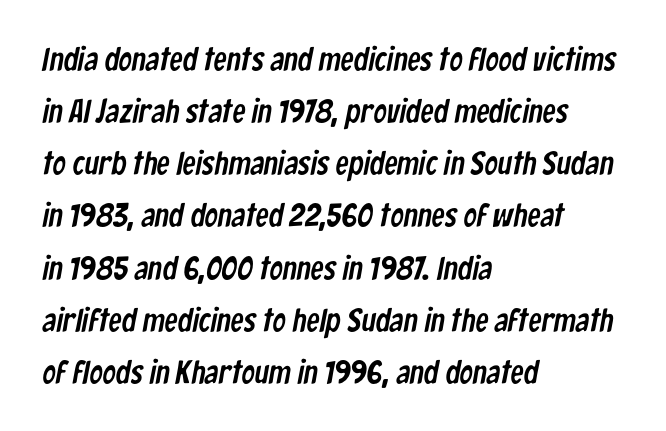
Q: Is the typeface a serif or a sans-serif typeface? A: Sans-serif.
Q: Is the text underlined? A: No.
Q: How is the paragraph aligned? A: Left-aligned.
Q: Is the spacing between letters normal or unusually wide? A: Normal.
Q: Is the spacing between lines tight, normal or loose? A: Normal.
Q: Width (condensed, normal, or wide)? A: Condensed.
Q: Stroke contrast? A: Low.
Q: x-height? A: Medium.
Q: Monospaced? A: No.
